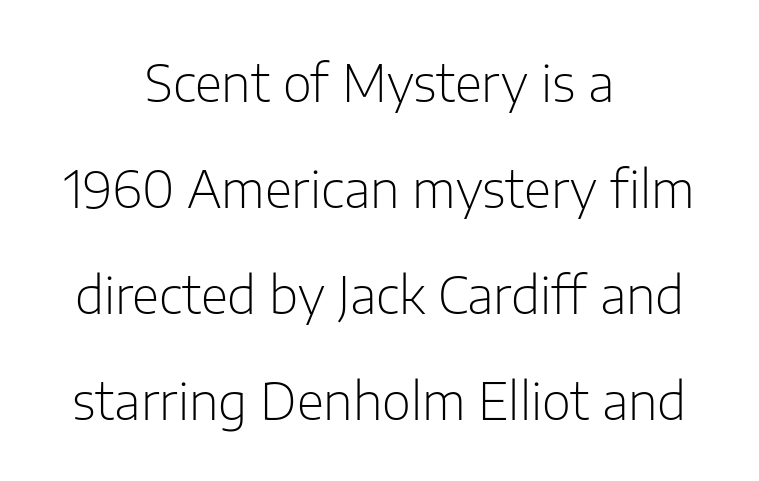
Descenders hang freely into open space. Is this a fixed-width face? No — the glyphs have proportional, varying widths. Layout note: lines centered. Look at the tracking — it's just the regular setting, nothing added. The rendering shows plain stroke endings on the letterforms — a sans-serif design.
